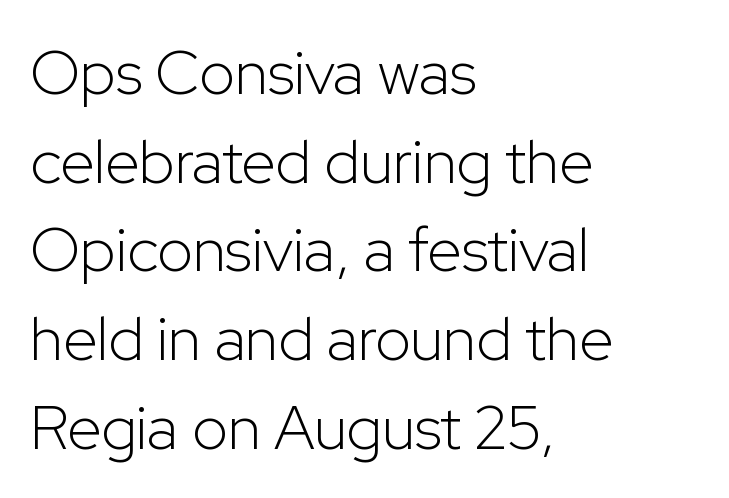
{"serif": "no", "italic": "no", "bold": "no", "weight": "light", "width": "normal", "stroke_contrast": "low", "x_height": "medium", "monospaced": "no", "underline": "no", "align": "left", "line_spacing": "normal", "line_spacing_ratio": 1.43, "letter_spacing": "normal", "letter_spacing_em": 0.0, "glyph_px": 62}
